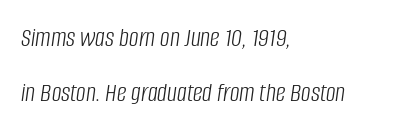
The image shows 27 px text type, italic (leaning right); set left-aligned, loose line spacing (2.05x), normal letter spacing, not underlined.
